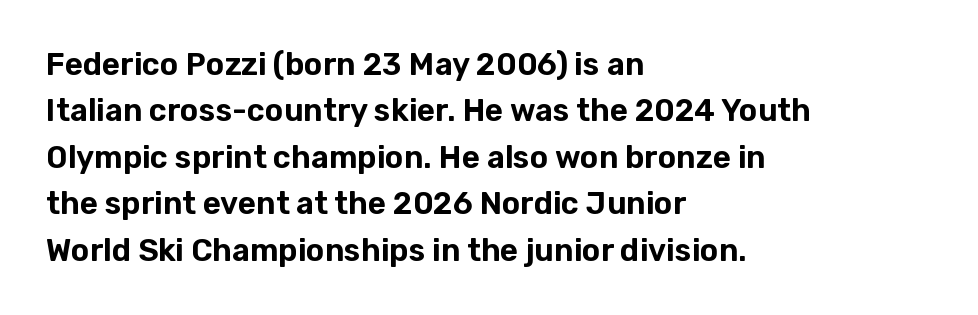
The image shows 31 px sans-serif type, upright; set left-aligned, normal line spacing (1.5x), normal letter spacing, not underlined; low stroke contrast and a medium x-height.
